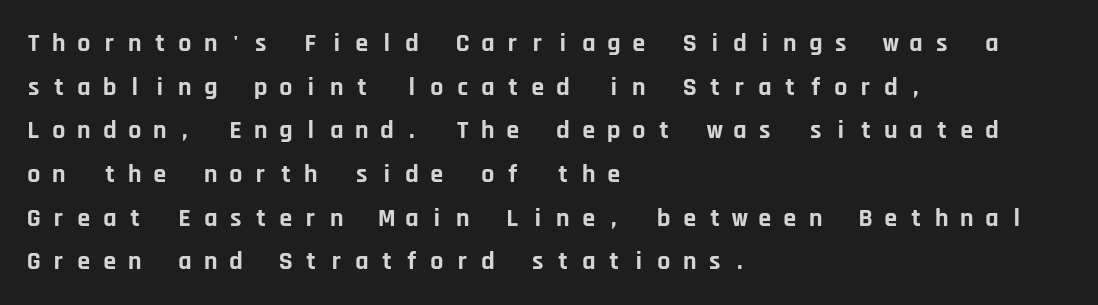
Q: Is the text bold? A: Yes.
Q: Is the text italic (slanted)? A: No, it is upright.
Q: Is the text underlined? A: No.
Q: How is the paragraph aligned? A: Left-aligned.
Q: Is the spacing between letters normal or unusually wide? A: Unusually wide.
Q: Is the spacing between lines tight, normal or loose? A: Normal.
